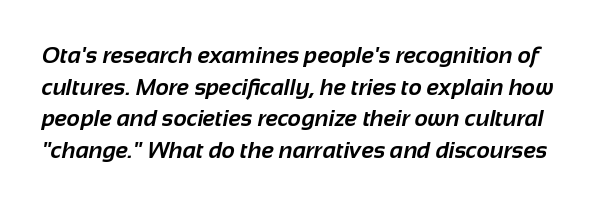
{"bold": "yes", "underline": "no", "line_spacing": "normal", "line_spacing_ratio": 1.38, "letter_spacing": "normal", "letter_spacing_em": 0.0, "glyph_px": 23}
